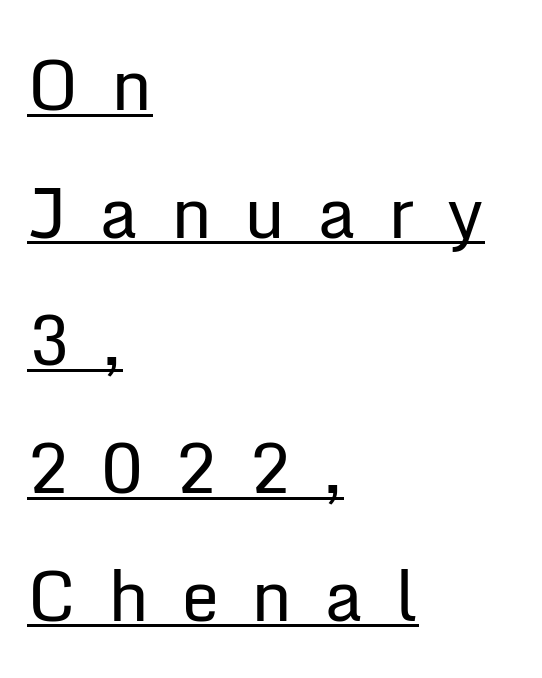
Q: Is the text bold? A: No.
Q: Is the text italic (slanted)? A: No, it is upright.
Q: Is the typeface a serif or a sans-serif typeface? A: Sans-serif.
Q: Is the text underlined? A: Yes.
Q: How is the paragraph aligned? A: Left-aligned.
Q: Is the spacing between letters normal or unusually wide? A: Unusually wide.
Q: Width (condensed, normal, or wide)? A: Normal.
Q: Stroke contrast? A: Low.
Q: x-height? A: Medium.
Q: Monospaced? A: No.
